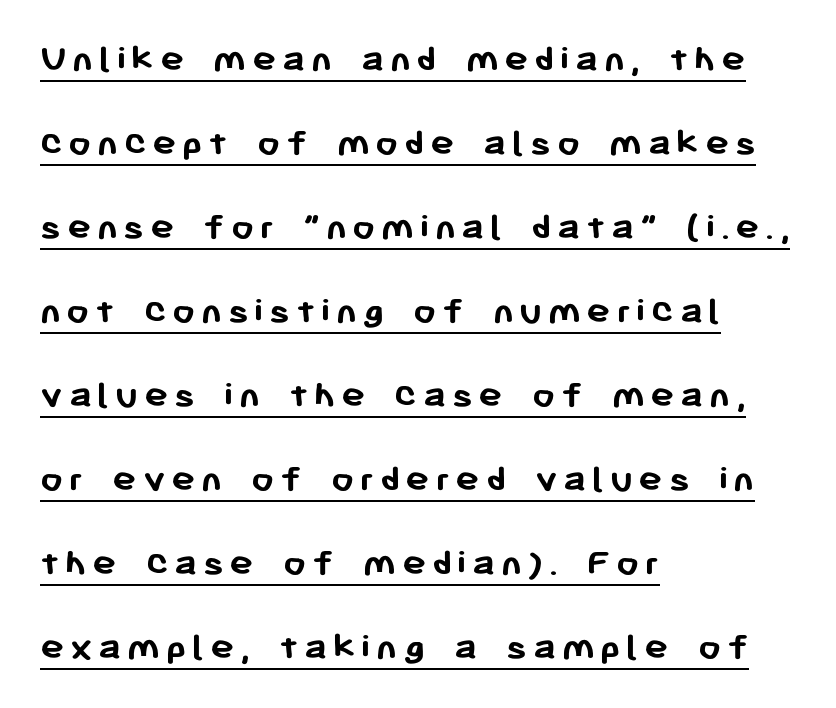
A great deal of white space separates one row of letters from the next. A roman cut, with each character standing at attention. The text was rendered using a sans face with plain stroke endings. If you drew a ruler down the left edge, every line would touch it. A typesetter would call this proportional, since set widths differ per character.
